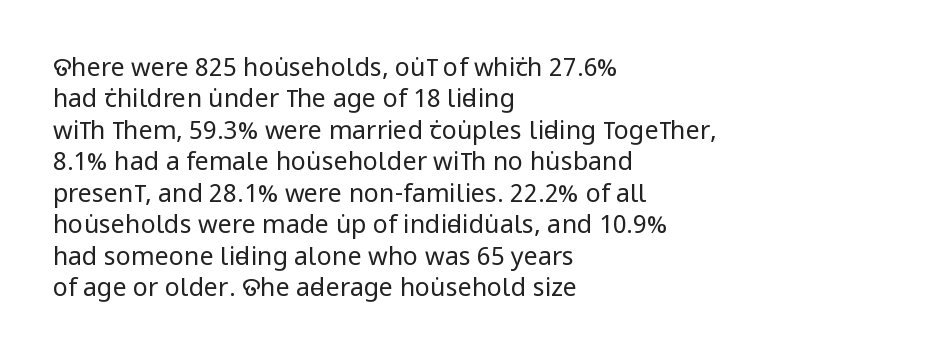
No letter is thick-stroked: the sample isn't bold. This is roman type, the default non-slanted kind. One glance says typical: line gaps are just what's usual. Plain, unruled lines of type. This sample is left-justified, so line endings fall wherever the words run out.
